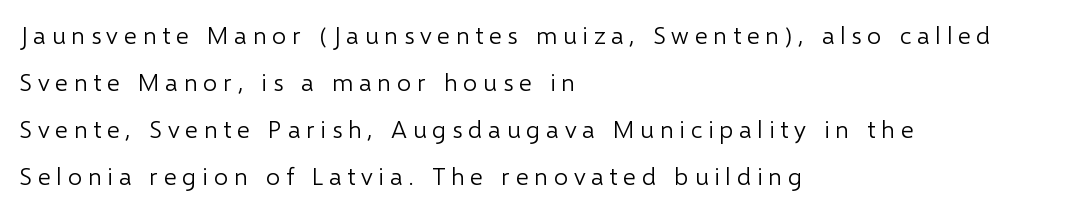
The image shows 25 px text type, upright; set left-aligned, line spacing 1.88x, unusually wide letter spacing (+0.23 em), not underlined.
